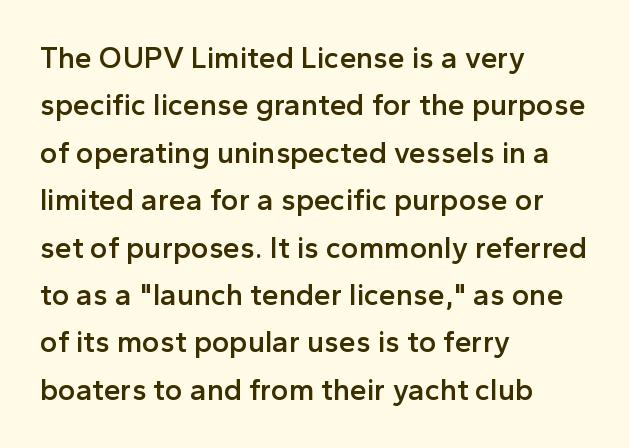
{"serif": "no", "italic": "no", "bold": "semi", "weight": "semibold", "width": "normal", "x_height": "medium", "monospaced": "no", "underline": "no", "align": "left", "line_spacing": "normal", "line_spacing_ratio": 1.58, "letter_spacing": "normal", "letter_spacing_em": 0.0, "glyph_px": 30}
